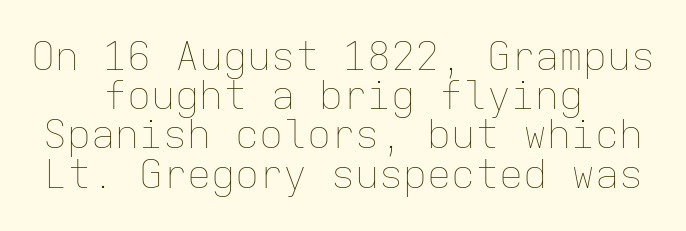
Q: Is the text bold? A: No.
Q: Is the text italic (slanted)? A: No, it is upright.
Q: Is the text underlined? A: No.
Q: How is the paragraph aligned? A: Centered.
Q: Is the spacing between letters normal or unusually wide? A: Normal.
Q: Is the spacing between lines tight, normal or loose? A: Tight.
Q: Width (condensed, normal, or wide)? A: Normal.
Q: Stroke contrast? A: Low.
Q: x-height? A: Medium.
Q: Monospaced? A: Yes.
